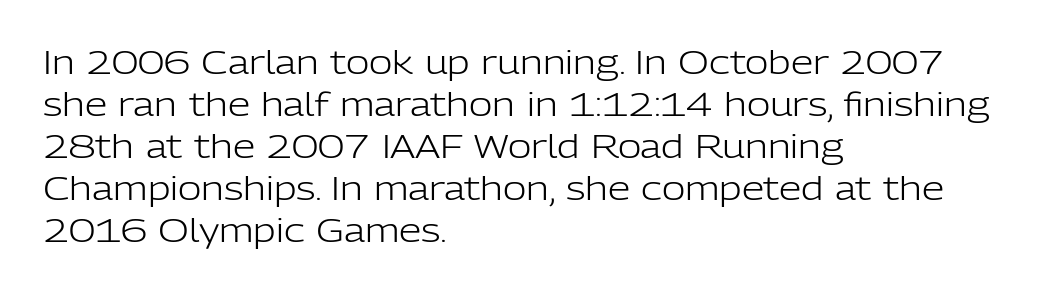
Q: Is the text bold? A: No.
Q: Is the text italic (slanted)? A: No, it is upright.
Q: Is the typeface a serif or a sans-serif typeface? A: Sans-serif.
Q: Is the text underlined? A: No.
Q: How is the paragraph aligned? A: Left-aligned.
Q: Is the spacing between letters normal or unusually wide? A: Normal.
Q: Is the spacing between lines tight, normal or loose? A: Normal.
Q: Width (condensed, normal, or wide)? A: Normal.
Q: Stroke contrast? A: Low.
Q: x-height? A: Medium.
Q: Monospaced? A: No.
